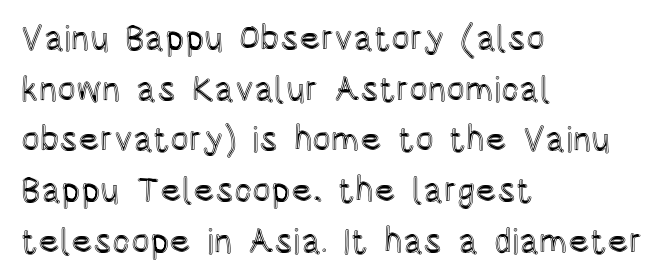
{"italic": "no", "width": "condensed", "x_height": "large", "monospaced": "no", "underline": "no", "align": "left", "line_spacing": "normal", "line_spacing_ratio": 1.45, "letter_spacing": "normal", "letter_spacing_em": 0.0, "glyph_px": 35}
